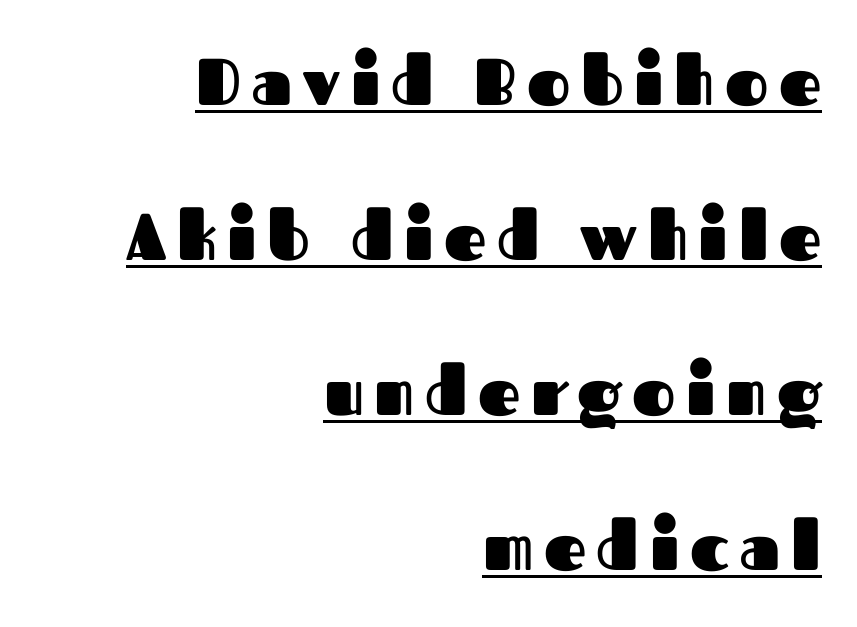
The image shows 66 px heavy sans-serif type, upright; set right-aligned, loose line spacing (2.35x), underlined; medium stroke contrast and a medium x-height.
